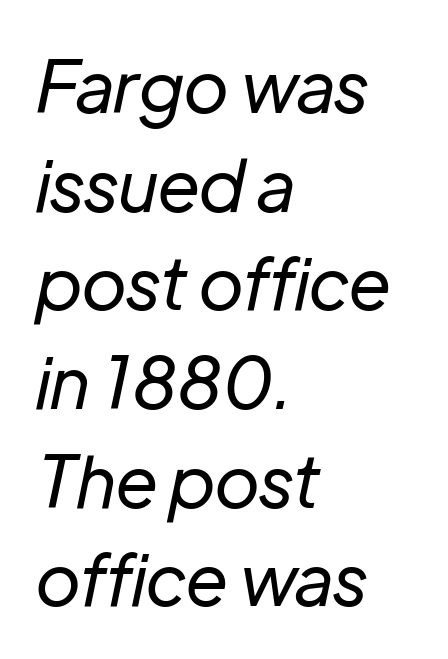
The image shows 71 px regular-weight type, italic (leaning right); set left-aligned, normal line spacing (1.39x), normal letter spacing, not underlined; low stroke contrast and a medium x-height.
